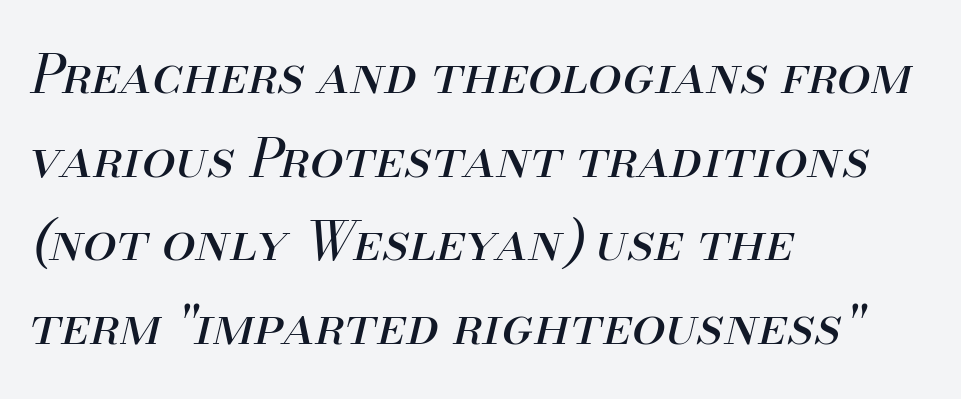
Character widths vary here, with narrow letters taking less room than wide ones. Rows of type keep a routine distance in the vertical direction. Heaviness? Minimal to ordinary, like unemphasized prose. Tall strokes in this sample are angled rather than plumb. You could call the tracking neutral — neither tight nor loose.
